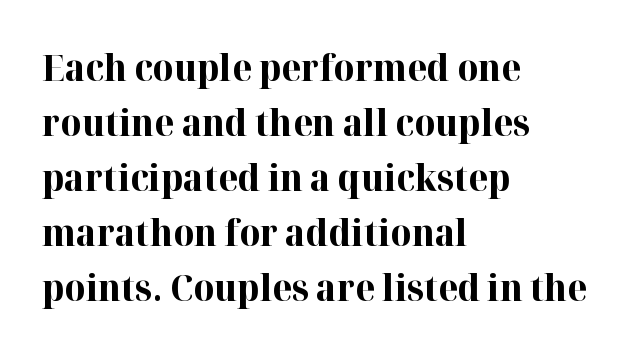
{"serif": "yes", "italic": "no", "bold": "yes", "weight": "bold", "width": "normal", "stroke_contrast": "high", "x_height": "medium", "monospaced": "no", "underline": "no", "align": "left", "line_spacing": "normal", "line_spacing_ratio": 1.53, "letter_spacing": "normal", "letter_spacing_em": 0.0, "glyph_px": 36}
